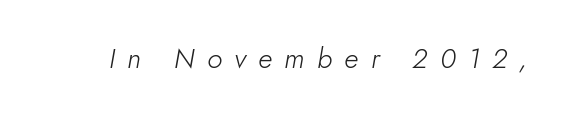
The image shows 28 px light type, italic (leaning right); set unusually wide letter spacing (+0.44 em), not underlined; low stroke contrast and a small x-height.
